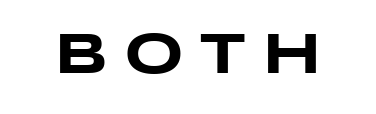
{"bold": "yes", "weight": "heavy", "width": "wide", "stroke_contrast": "low", "x_height": "large", "monospaced": "no", "underline": "no", "letter_spacing": "wide", "letter_spacing_em": 0.28, "glyph_px": 58}
